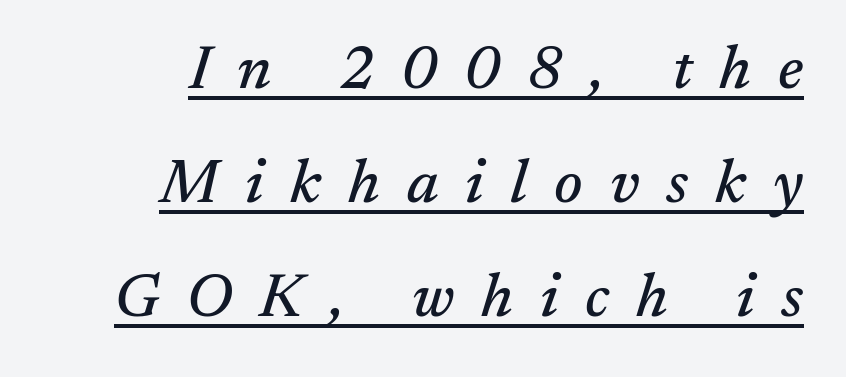
Q: Is the text italic (slanted)? A: Yes, it leans right by about 17 degrees.
Q: Is the typeface a serif or a sans-serif typeface? A: Serif.
Q: Is the text underlined? A: Yes.
Q: How is the paragraph aligned? A: Right-aligned.
Q: Is the spacing between letters normal or unusually wide? A: Unusually wide.
Q: Width (condensed, normal, or wide)? A: Normal.
Q: Stroke contrast? A: Medium.
Q: x-height? A: Medium.
Q: Monospaced? A: No.
